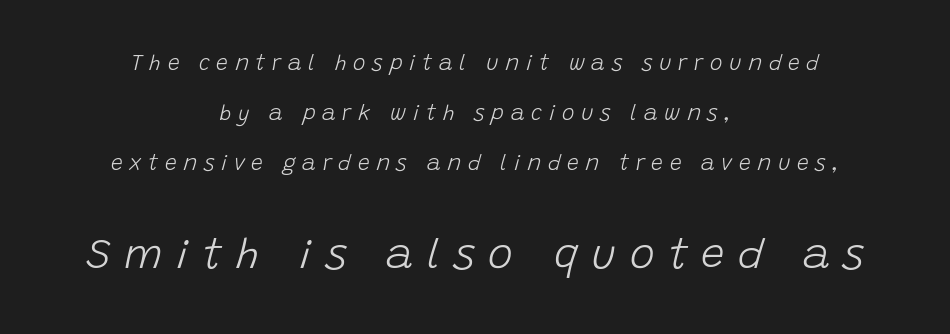
The image shows 42 px light type, italic (leaning right); set centered, loose line spacing (2.37x), unusually wide letter spacing (+0.32 em), not underlined; the second (bottom) block is 2.0x larger; low stroke contrast and a large x-height.
